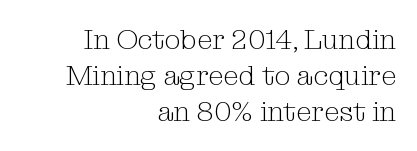
Q: Is the text bold? A: No.
Q: Is the text italic (slanted)? A: No, it is upright.
Q: Is the typeface a serif or a sans-serif typeface? A: Serif.
Q: Is the text underlined? A: No.
Q: How is the paragraph aligned? A: Right-aligned.
Q: Is the spacing between letters normal or unusually wide? A: Normal.
Q: Is the spacing between lines tight, normal or loose? A: Normal.
Q: Width (condensed, normal, or wide)? A: Normal.
Q: Stroke contrast? A: Medium.
Q: x-height? A: Medium.
Q: Monospaced? A: No.
